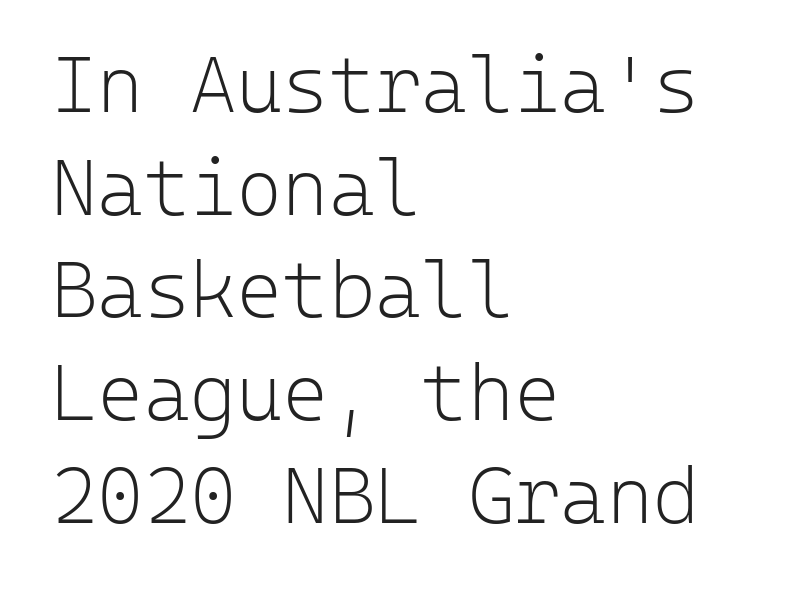
Note the uniform advance width — an 'i' takes as much space as an 'm'. Here the glyphs are tracked normally, forming tight word shapes. Check where the strokes stop: nothing finishes them off — pure sans. Leftover space on each line is placed entirely after the last word. The passage shown stacks its lines at a standard gap.
